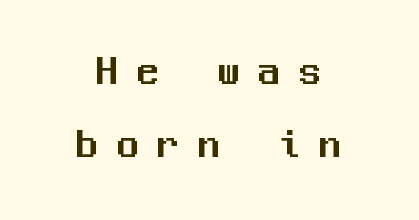
You could count columns in this text — the font is strictly monospaced. Horizontal bands of white between lines are of average thickness. The letterforms stand isolated, each surrounded by extra space. Rendered with straight, roman letterforms. Are there feet on the stems? There aren't — it's a sans. Beneath every word, the page is bare.
